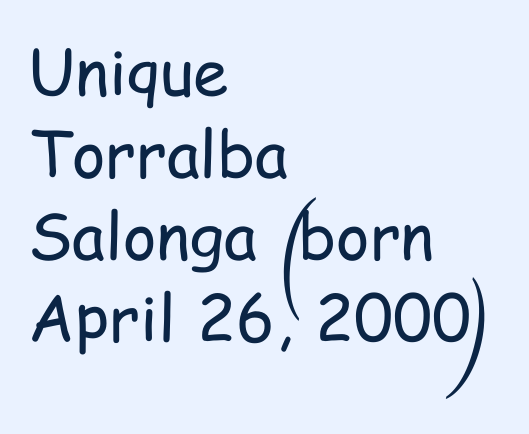
{"serif": "no", "italic": "no", "bold": "no", "weight": "regular", "width": "condensed", "stroke_contrast": "low", "x_height": "medium", "monospaced": "no", "underline": "no", "align": "left", "line_spacing": "normal", "line_spacing_ratio": 1.28, "letter_spacing": "normal", "letter_spacing_em": 0.0, "glyph_px": 64}
